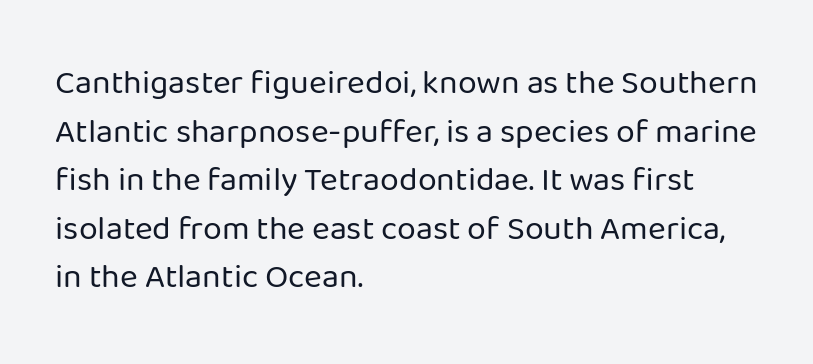
Q: Is the text bold? A: No.
Q: Is the text italic (slanted)? A: No, it is upright.
Q: Is the typeface a serif or a sans-serif typeface? A: Sans-serif.
Q: Is the text underlined? A: No.
Q: How is the paragraph aligned? A: Left-aligned.
Q: Is the spacing between letters normal or unusually wide? A: Normal.
Q: Is the spacing between lines tight, normal or loose? A: Normal.
Q: Width (condensed, normal, or wide)? A: Normal.
Q: Stroke contrast? A: Low.
Q: x-height? A: Medium.
Q: Monospaced? A: No.
